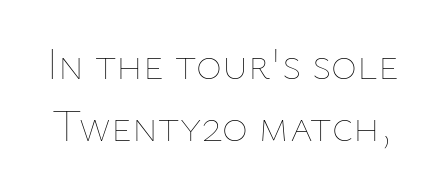
The image shows 44 px thin type, upright; set normal line spacing (1.42x), normal letter spacing, not underlined; low stroke contrast and a medium x-height.
